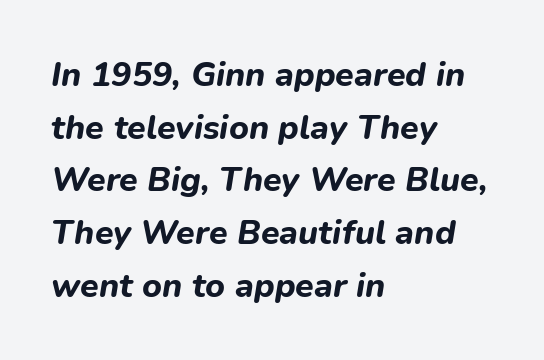
The image shows 34 px bold type, italic (leaning right); set left-aligned, normal line spacing (1.55x), normal letter spacing, not underlined; low stroke contrast and a medium x-height.
